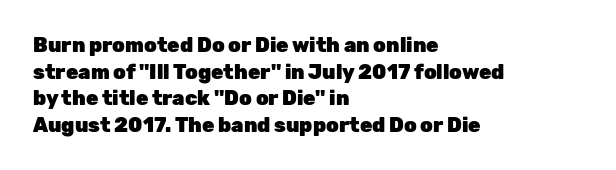
The image shows 20 px bold type, upright; set left-aligned, normal line spacing (1.33x), normal letter spacing, not underlined.
